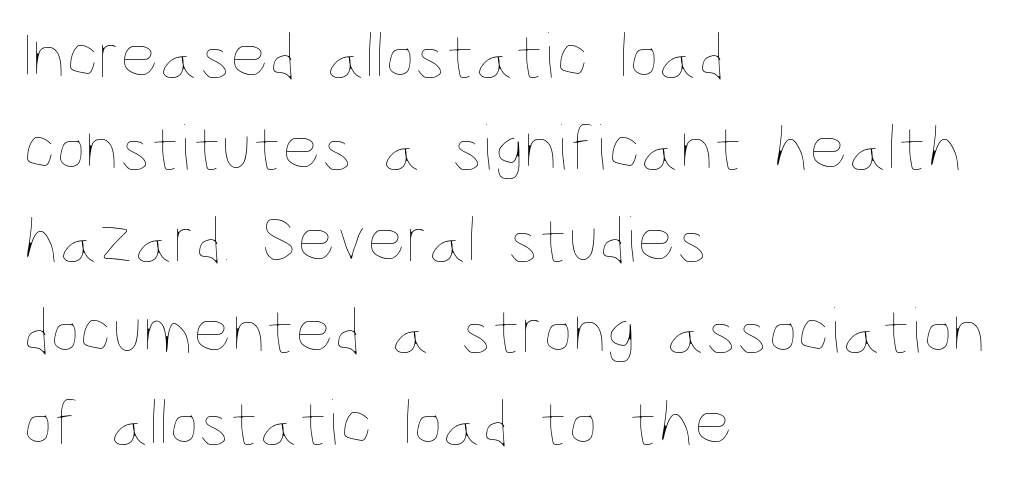
Every character sits straight up, as roman type does. These lines are set flush left with a ragged right edge. The line-height multiplier appears to be the usual default. Note the varied advance widths — an 'i' is clearly narrower than an 'm'.
